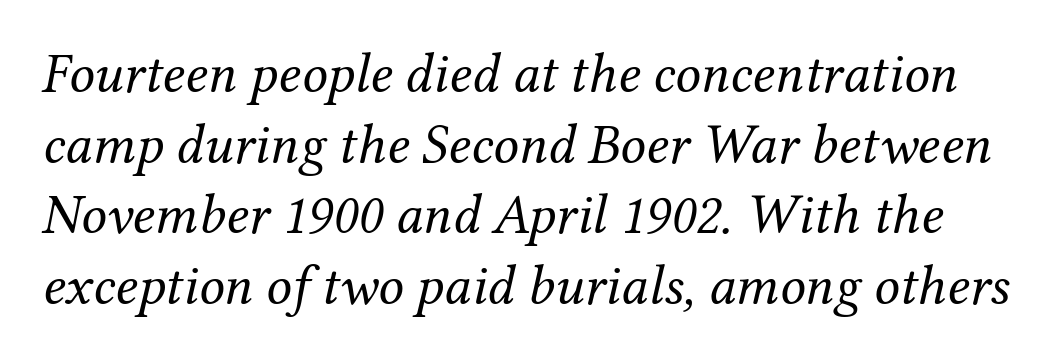
Q: Is the text bold? A: No.
Q: Is the text italic (slanted)? A: Yes, it leans right by about 12 degrees.
Q: Is the typeface a serif or a sans-serif typeface? A: Serif.
Q: Is the text underlined? A: No.
Q: Is the spacing between letters normal or unusually wide? A: Normal.
Q: Width (condensed, normal, or wide)? A: Normal.
Q: Stroke contrast? A: Medium.
Q: x-height? A: Medium.
Q: Monospaced? A: No.
